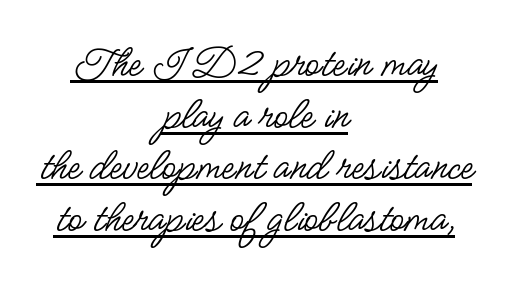
{"serif": "no", "bold": "no", "weight": "regular", "width": "condensed", "stroke_contrast": "low", "x_height": "small", "monospaced": "no", "underline": "yes", "align": "center", "line_spacing": "tight", "line_spacing_ratio": 1.1, "letter_spacing": "normal", "letter_spacing_em": 0.0, "glyph_px": 47}
